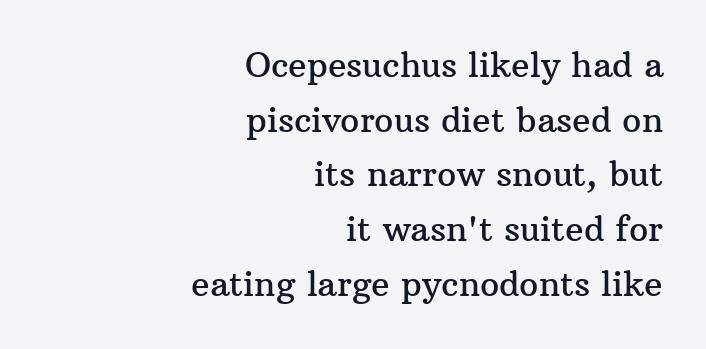
Think of a printed novel: that variable character pitch is what you see here. The strip under each line holds only bare page. Baseline-to-baseline distance is the conventional proportion of letter height. Look at the tracking — it's just the regular setting, nothing added.
